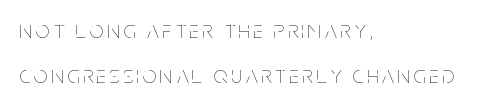
{"italic": "no", "bold": "no", "underline": "no", "align": "left", "line_spacing_ratio": 1.89, "glyph_px": 24}
